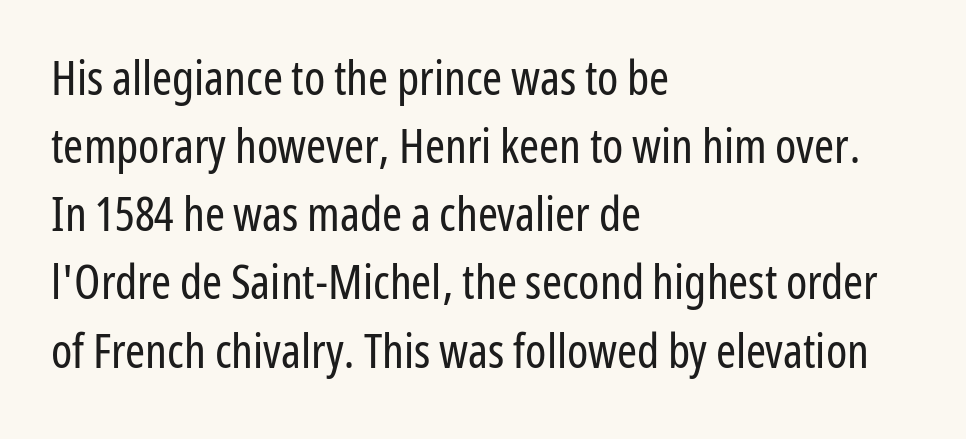
The image shows 48 px regular-weight, condensed sans-serif type, upright; set left-aligned, normal line spacing (1.42x), normal letter spacing, not underlined; low stroke contrast and a medium x-height.
